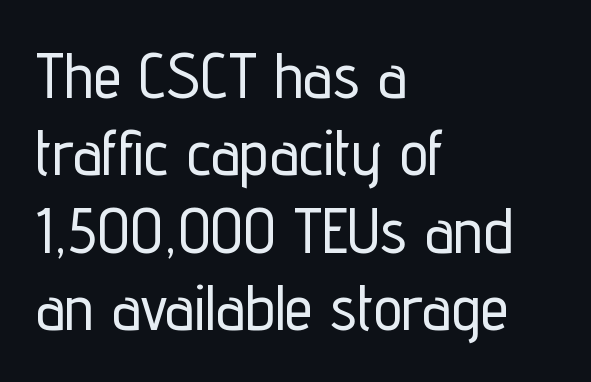
Is the block centered? No — it sits flush against the left margin. Nobody touched the tracking dial on this one. Proportional: the letters do not fall into vertical columns. The lettering stays uniformly vertical, giving the passage a roman look. A bare baseline throughout the passage.
